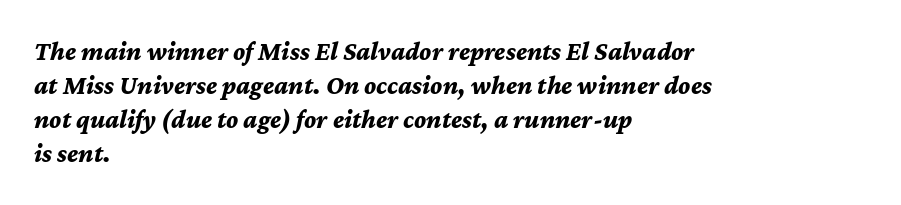
Q: Is the text bold? A: Yes.
Q: Is the text italic (slanted)? A: Yes, it leans right by about 12 degrees.
Q: Is the text underlined? A: No.
Q: How is the paragraph aligned? A: Left-aligned.
Q: Is the spacing between letters normal or unusually wide? A: Normal.
Q: Is the spacing between lines tight, normal or loose? A: Normal.
